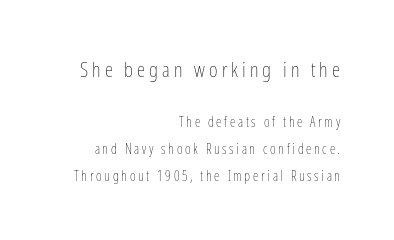
The image shows 21 px text type, upright; set right-aligned, loose line spacing (1.94x), not underlined; the first (top) block is 1.5x larger.
